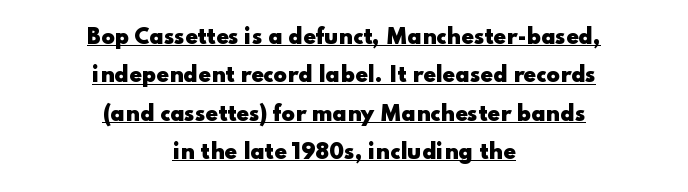
Q: Is the text bold? A: Yes.
Q: Is the text italic (slanted)? A: No, it is upright.
Q: Is the text underlined? A: Yes.
Q: How is the paragraph aligned? A: Centered.
Q: Is the spacing between letters normal or unusually wide? A: Normal.
Q: Is the spacing between lines tight, normal or loose? A: Loose.
